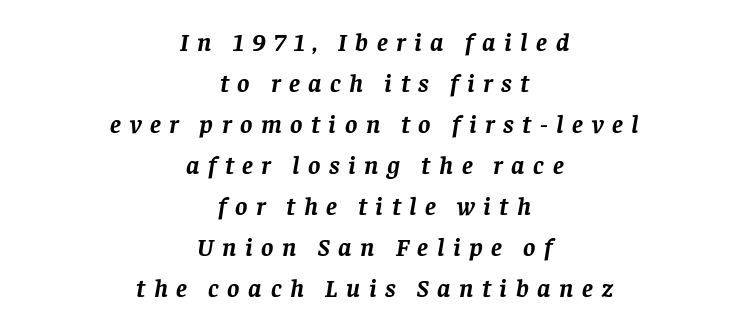
Q: Is the text bold? A: Yes.
Q: Is the text italic (slanted)? A: Yes, it leans right by about 8 degrees.
Q: Is the text underlined? A: No.
Q: How is the paragraph aligned? A: Centered.
Q: Is the spacing between letters normal or unusually wide? A: Unusually wide.
Q: Is the spacing between lines tight, normal or loose? A: Normal.
